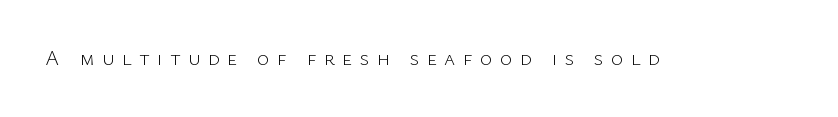
The face used here is rendered with a markedly widened letterfit. The face looks like a standard text weight, possibly lighter. Plain, unruled lines of type. Designer's note — italics off, roman on.
